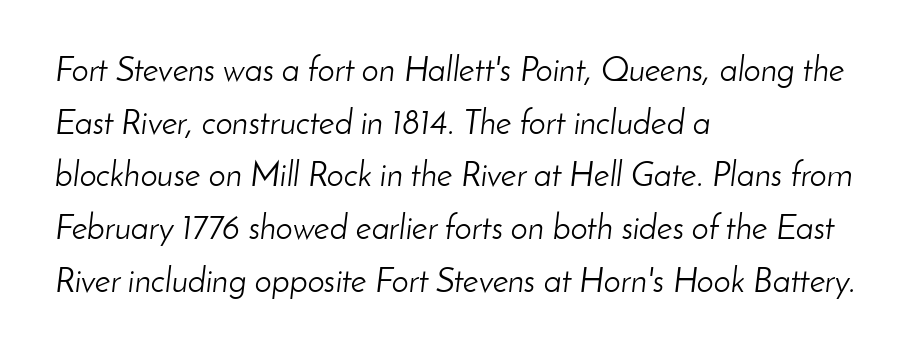
Designer's note — italics engaged. Character widths vary here, with narrow letters taking less room than wide ones. Think standard paragraph weight, or any step lighter than that. Any mark beneath the type? The region is blank. Summary of vertical rhythm: regular, with standard interline spacing. The typesetter chose a ragged-right arrangement here.
